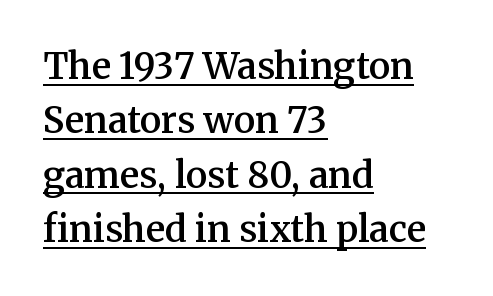
Bold? Not quite — semibold, heavier than regular but stopping short. How would I describe the line gaps? Plain and ordinary. Old-style or modern, the face here clearly has serifs. Standard letterfit; no display-style spreading of the glyphs.
